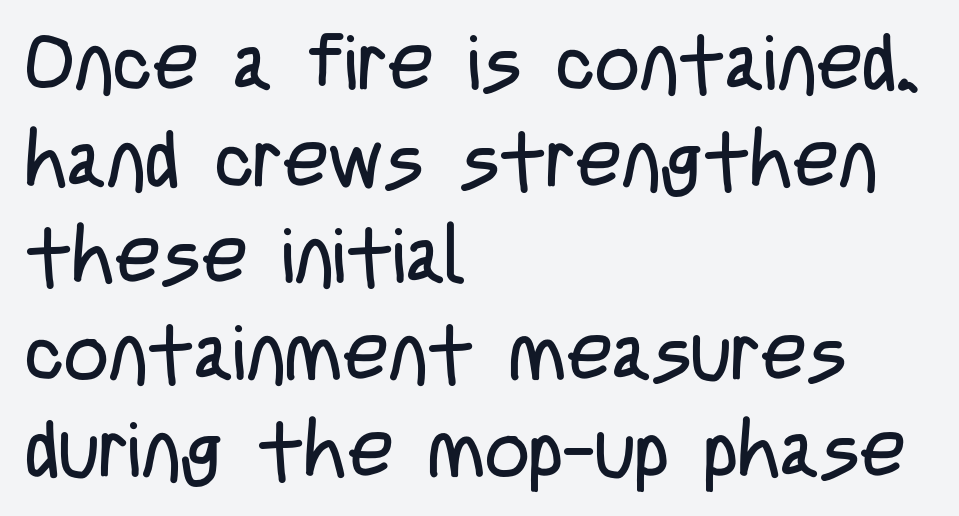
No extra tracking has been applied to these lines. Note the varied advance widths — an 'i' is clearly narrower than an 'm'. Vertical stems look standard width or narrower in stroke. The string is rendered with underlining switched off. Characters remain perfectly vertical along every line.
